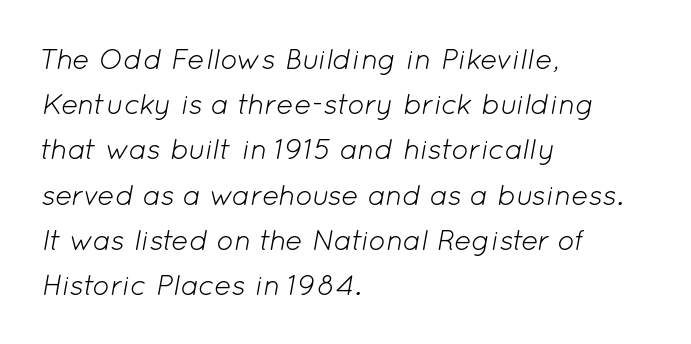
One-word summary of the alignment: left. In terms of posture, this sample is oblique. Nobody touched the tracking dial on this one. The letterforms sit at book weight or below. Normally led — the rows are evenly, conventionally spaced.
